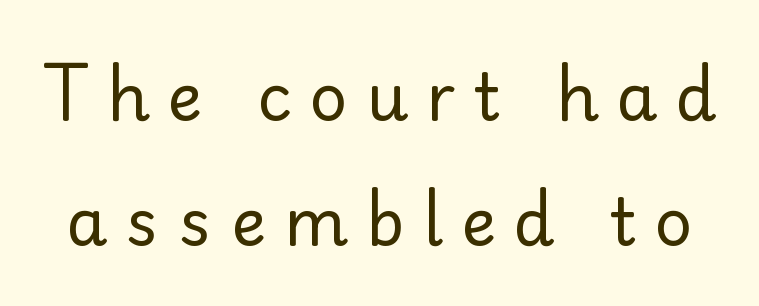
Summary of vertical rhythm: relaxed, with wide interline spacing. Here the designer chose a conventional face with non-uniform glyph widths. A clean baseline with only descenders dipping below it. The text was rendered using a seriffed face with decorative stroke endings. The letterforms sit at book weight or below.
